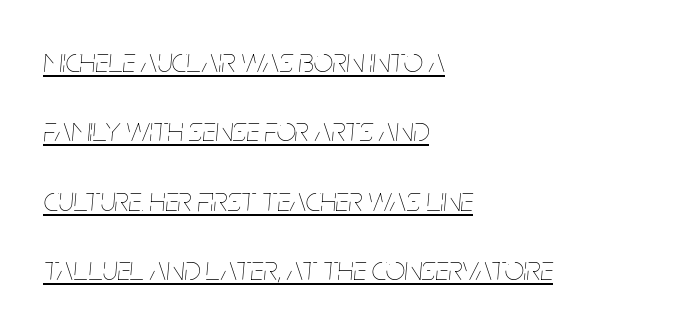
{"italic": "yes", "lean": "right", "slant_degrees": 5, "bold": "no", "weight": "thin", "width": "condensed", "stroke_contrast": "low", "x_height": "large", "monospaced": "no", "underline": "yes", "align": "left", "line_spacing": "loose", "line_spacing_ratio": 2.04, "letter_spacing": "normal", "letter_spacing_em": 0.0, "glyph_px": 34}
